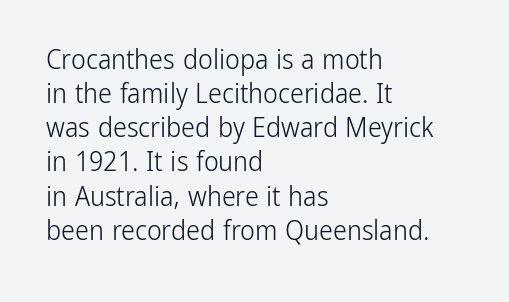
The image shows 28 px light, condensed sans-serif type, upright; set left-aligned, line spacing 1.22x, normal letter spacing, not underlined; low stroke contrast and a medium x-height.
